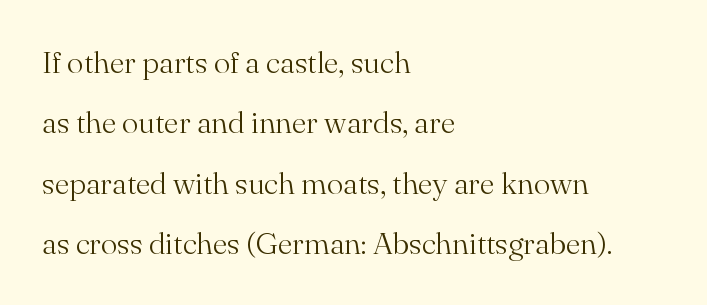
Q: Is the text bold? A: No.
Q: Is the text italic (slanted)? A: No, it is upright.
Q: Is the typeface a serif or a sans-serif typeface? A: Serif.
Q: Is the text underlined? A: No.
Q: How is the paragraph aligned? A: Left-aligned.
Q: Is the spacing between letters normal or unusually wide? A: Normal.
Q: Is the spacing between lines tight, normal or loose? A: Loose.
Q: Width (condensed, normal, or wide)? A: Normal.
Q: Stroke contrast? A: Medium.
Q: x-height? A: Small.
Q: Monospaced? A: No.
